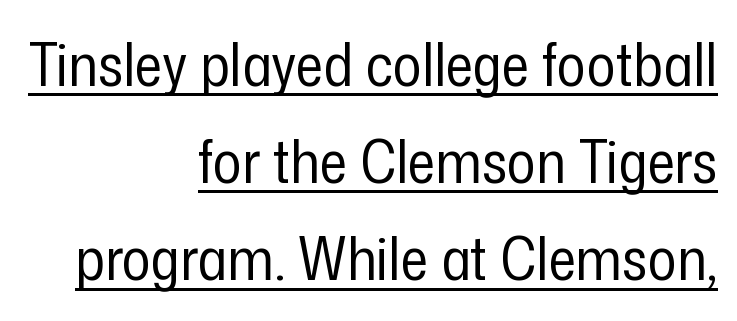
Q: Is the text bold? A: No.
Q: Is the text italic (slanted)? A: No, it is upright.
Q: Is the typeface a serif or a sans-serif typeface? A: Sans-serif.
Q: Is the text underlined? A: Yes.
Q: How is the paragraph aligned? A: Right-aligned.
Q: Is the spacing between letters normal or unusually wide? A: Normal.
Q: Is the spacing between lines tight, normal or loose? A: Normal.
Q: Width (condensed, normal, or wide)? A: Condensed.
Q: Stroke contrast? A: Low.
Q: x-height? A: Medium.
Q: Monospaced? A: No.
